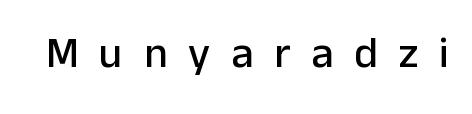
The image shows 44 px sans-serif type, upright; set unusually wide letter spacing (+0.47 em), not underlined; low stroke contrast and a medium x-height.
